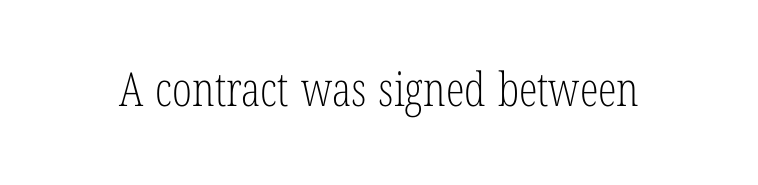
{"serif": "yes", "italic": "no", "bold": "no", "weight": "light", "width": "condensed", "stroke_contrast": "low", "x_height": "medium", "monospaced": "no", "underline": "no", "letter_spacing": "normal", "letter_spacing_em": 0.0, "glyph_px": 47}
